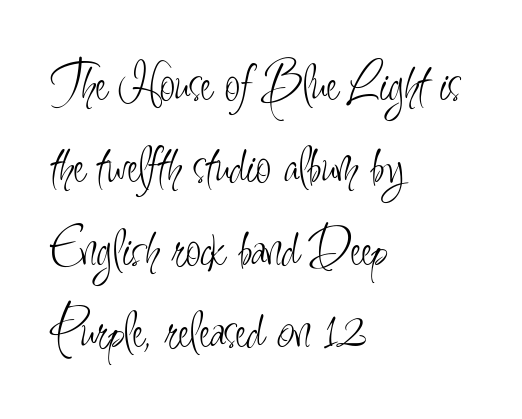
{"serif": "no", "bold": "no", "weight": "light", "width": "condensed", "stroke_contrast": "low", "x_height": "small", "monospaced": "no", "underline": "no", "align": "left", "line_spacing": "normal", "line_spacing_ratio": 1.47, "letter_spacing": "normal", "letter_spacing_em": 0.0, "glyph_px": 56}
